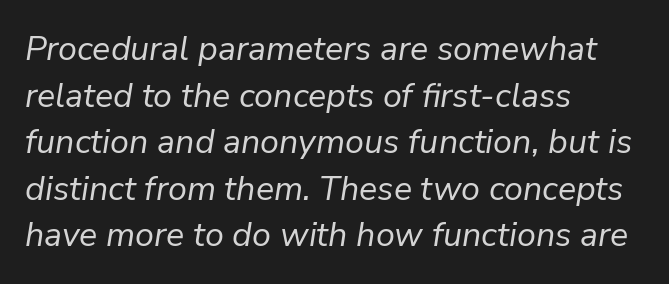
Tracking value appears to be zero — textbook default spacing. Is the block centered? No — it sits flush against the left margin. Yep, that's italic — everything's leaning. No letter is thick-stroked: the sample isn't bold. Quick note: interline space is typical. Letters rest on an invisible, unmarked baseline.
